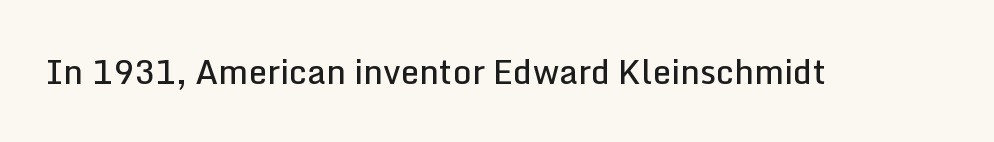
These lines keep a tight, regular rhythm from letter to letter. Do the characters align in a grid? No, the font is proportional. Only glyphs here, with clear space below each row. The font's upright variant was chosen for this text.
